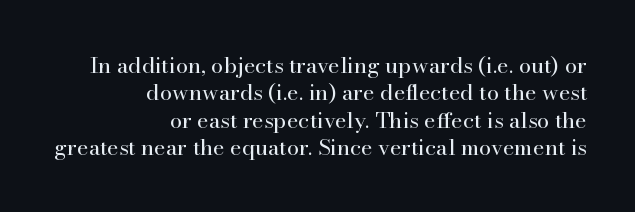
The image shows 22 px text type, upright; set right-aligned, line spacing 1.24x, normal letter spacing, not underlined.
